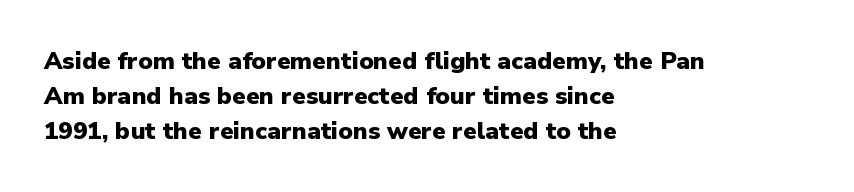
Nope, not italic — everything's standing straight. The passage shown has conventional tracking throughout. Bold? Absolutely — the strokes are thick and heavy. If you drew a ruler down the left edge, every line would touch it. The gap between lines stays unmarked. Horizontal bands of white between lines are of average thickness.
